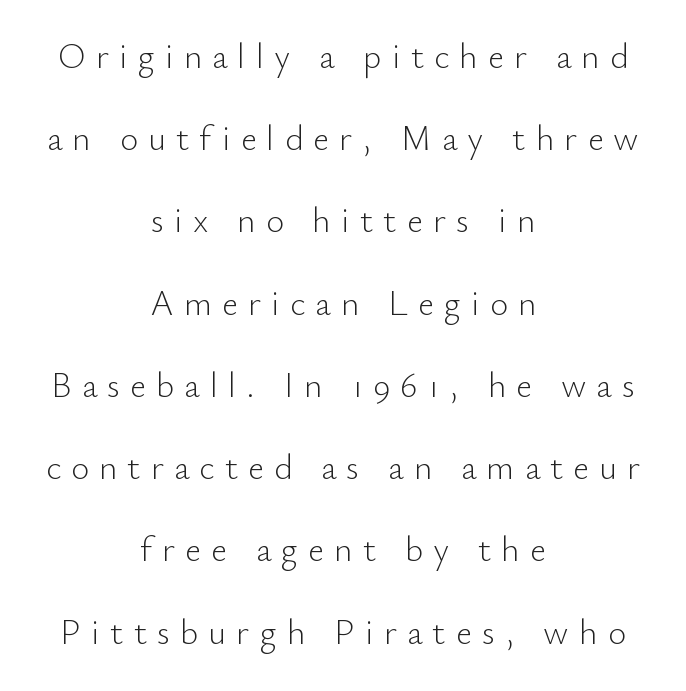
Think standard paragraph weight, or any step lighter than that. It's the straight-up-and-down kind of type. The passage shown is typeset with a sans-serif family. The gap between lines stays unmarked. If you folded the block vertically in half, each line would mirror itself in length.
